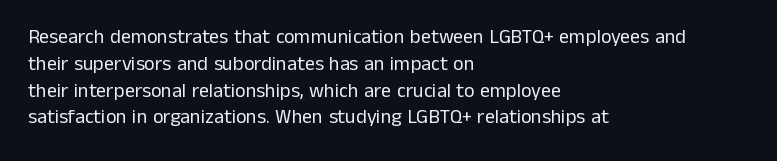
The image shows 20 px text type, upright; set left-aligned, normal line spacing (1.34x), normal letter spacing, not underlined.
